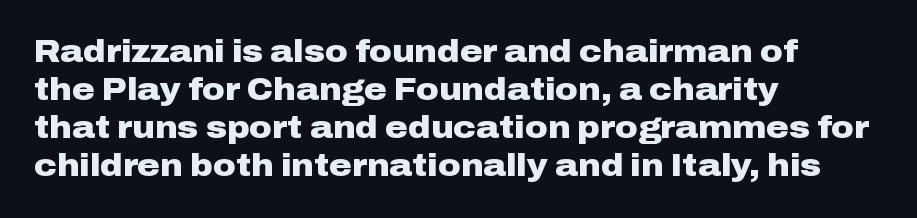
The image shows 31 px heavy, wide sans-serif type, upright; set left-aligned, line spacing 1.23x, normal letter spacing, not underlined; low stroke contrast and a medium x-height.
